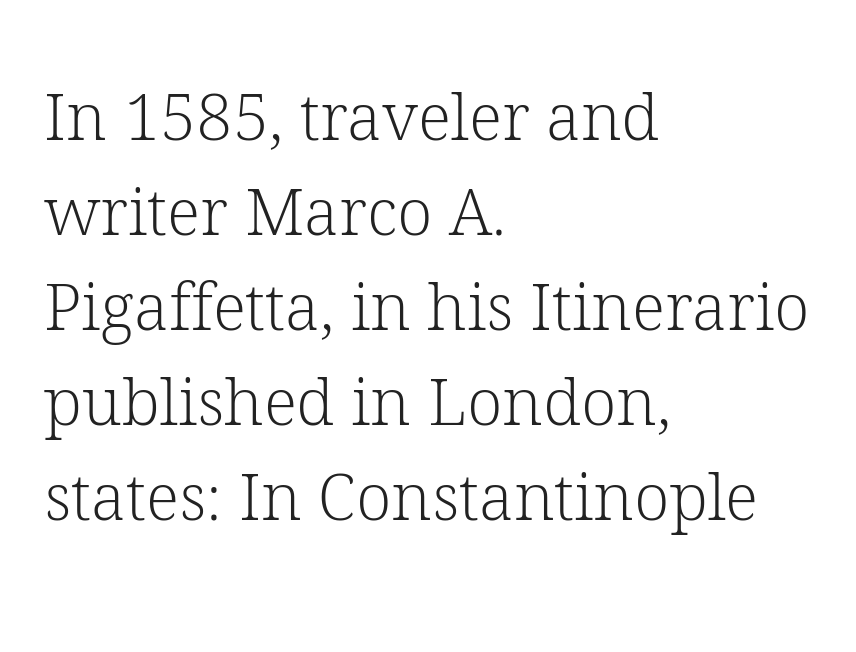
Q: Is the text bold? A: No.
Q: Is the text italic (slanted)? A: No, it is upright.
Q: Is the typeface a serif or a sans-serif typeface? A: Serif.
Q: Is the text underlined? A: No.
Q: How is the paragraph aligned? A: Left-aligned.
Q: Is the spacing between letters normal or unusually wide? A: Normal.
Q: Is the spacing between lines tight, normal or loose? A: Normal.
Q: Width (condensed, normal, or wide)? A: Normal.
Q: Stroke contrast? A: Low.
Q: x-height? A: Medium.
Q: Monospaced? A: No.
